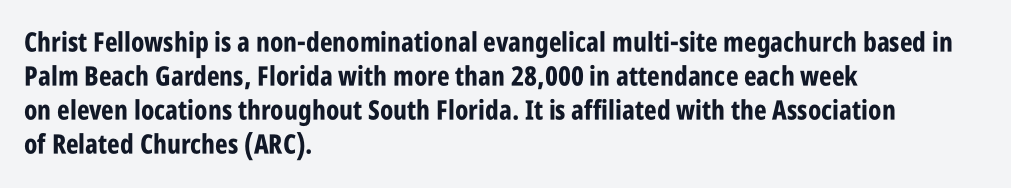
The image shows 27 px bold type, upright; set left-aligned, normal line spacing (1.26x), normal letter spacing, not underlined.
